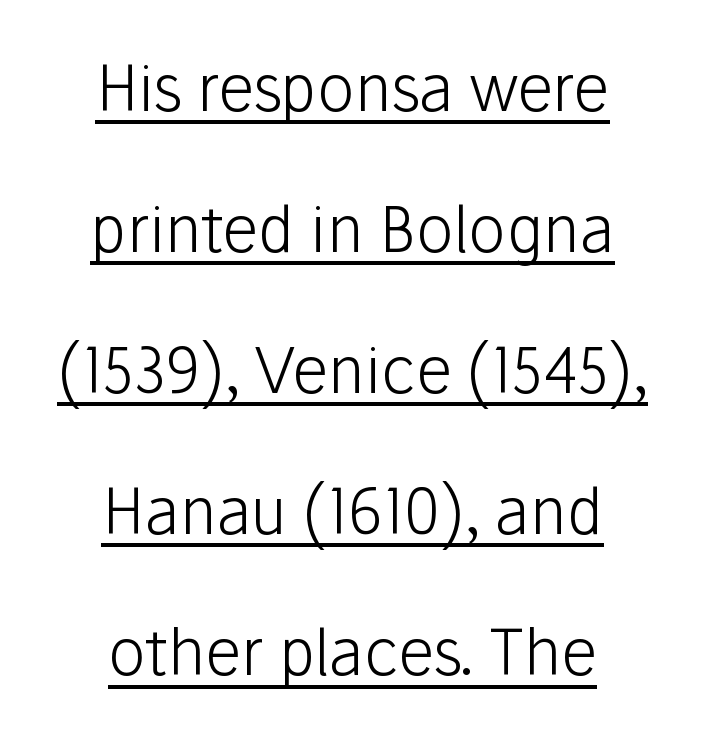
{"serif": "no", "italic": "no", "bold": "no", "weight": "light", "width": "normal", "stroke_contrast": "low", "x_height": "medium", "monospaced": "no", "underline": "yes", "align": "center", "line_spacing": "loose", "line_spacing_ratio": 2.24, "letter_spacing": "normal", "letter_spacing_em": 0.0, "glyph_px": 63}
